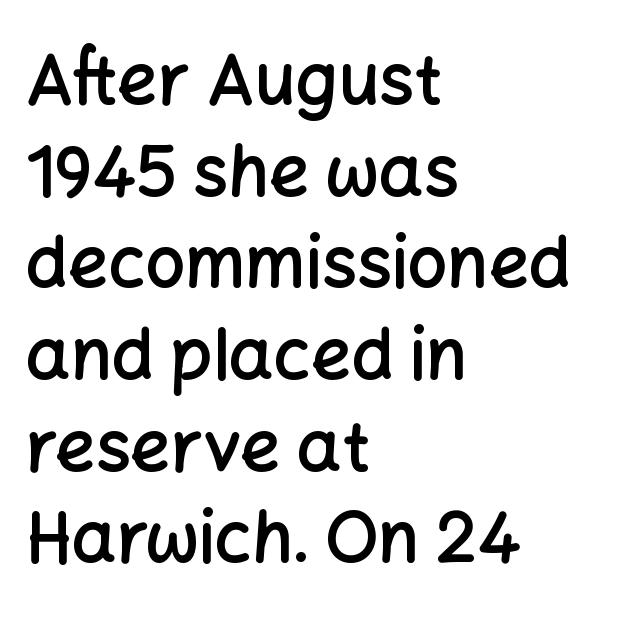
Q: Is the text bold? A: Semi-bold.
Q: Is the text italic (slanted)? A: No, it is upright.
Q: Is the typeface a serif or a sans-serif typeface? A: Sans-serif.
Q: Is the text underlined? A: No.
Q: How is the paragraph aligned? A: Left-aligned.
Q: Is the spacing between letters normal or unusually wide? A: Normal.
Q: Is the spacing between lines tight, normal or loose? A: Normal.
Q: Width (condensed, normal, or wide)? A: Normal.
Q: Stroke contrast? A: Low.
Q: x-height? A: Medium.
Q: Monospaced? A: No.
